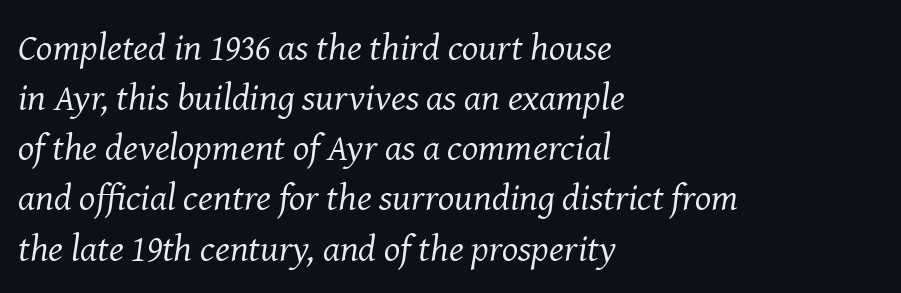
The image shows 38 px regular-weight serif type, italic (leaning right); set left-aligned, normal line spacing (1.32x), normal letter spacing, not underlined; medium stroke contrast and a medium x-height.
